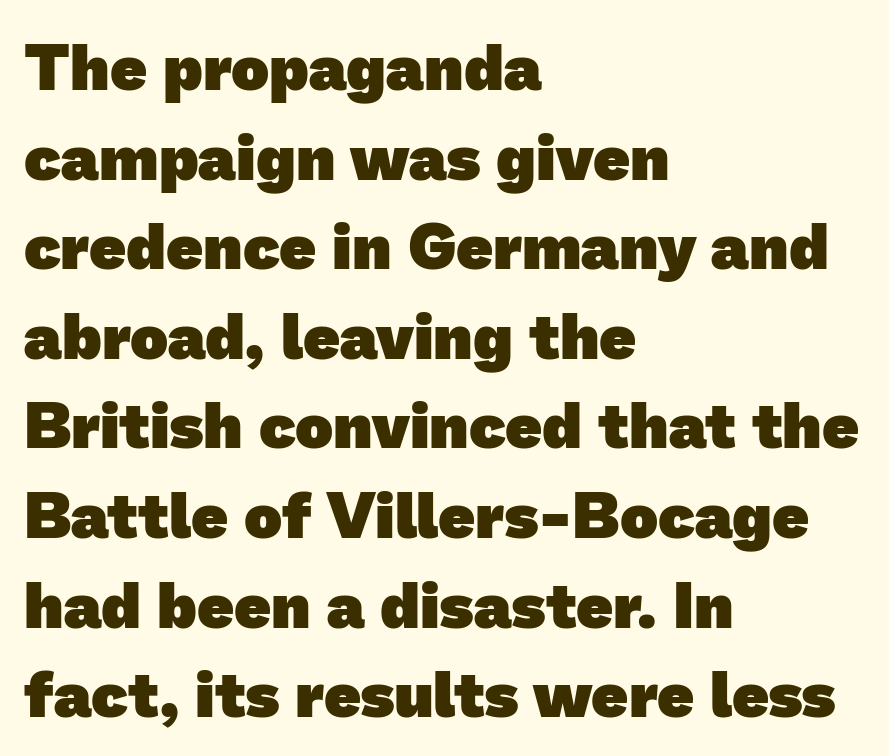
The image shows 64 px heavy sans-serif type; set left-aligned, normal line spacing (1.4x), normal letter spacing, not underlined; low stroke contrast and a medium x-height.
